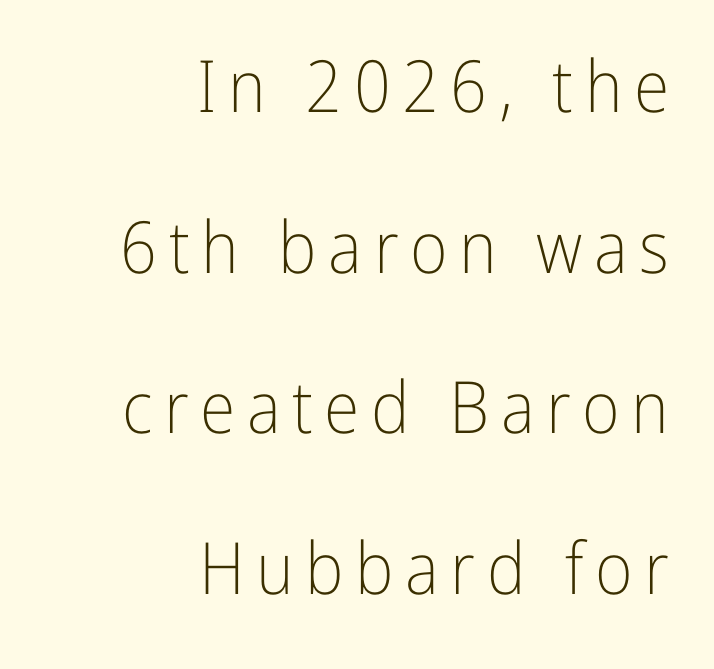
{"serif": "no", "italic": "no", "bold": "no", "weight": "light", "width": "condensed", "stroke_contrast": "low", "x_height": "medium", "monospaced": "no", "underline": "no", "align": "right", "line_spacing": "loose", "line_spacing_ratio": 2.23, "glyph_px": 72}
